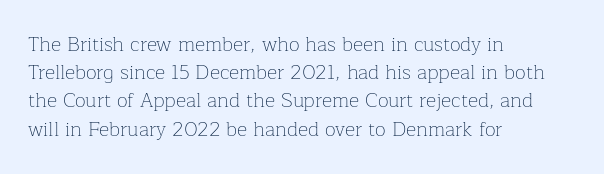
Nobody drew a line under any word here. When letters stand straight like this, we call the style roman or upright. The lines sit at an ordinary, default distance from one another. Summary of weight: not heavy and not bold.
